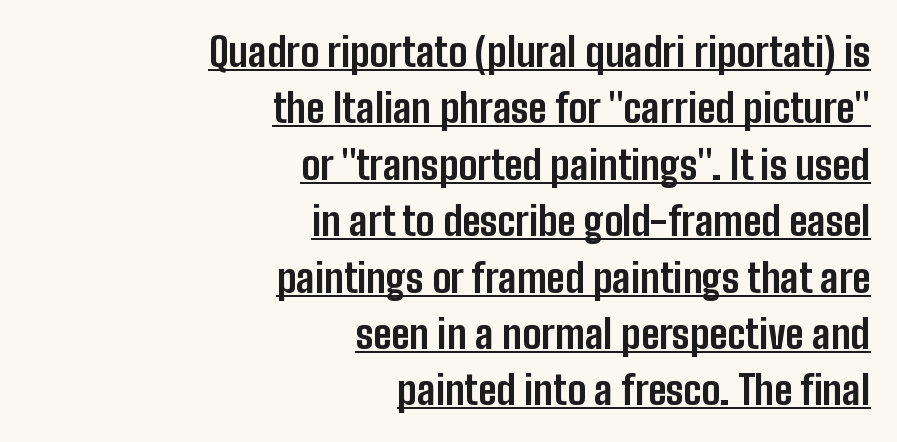
The image shows 40 px bold, condensed sans-serif type, upright; set right-aligned, normal line spacing (1.41x), normal letter spacing, underlined; low stroke contrast and a medium x-height.
